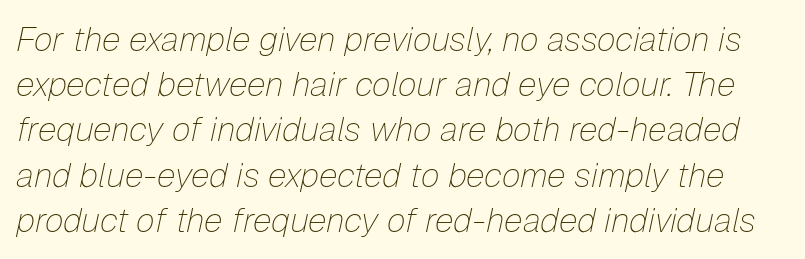
{"italic": "yes", "lean": "right", "slant_degrees": 12, "bold": "no", "weight": "thin", "width": "normal", "stroke_contrast": "low", "x_height": "medium", "monospaced": "no", "underline": "no", "line_spacing": "normal", "line_spacing_ratio": 1.33, "letter_spacing": "normal", "letter_spacing_em": 0.0, "glyph_px": 34}
